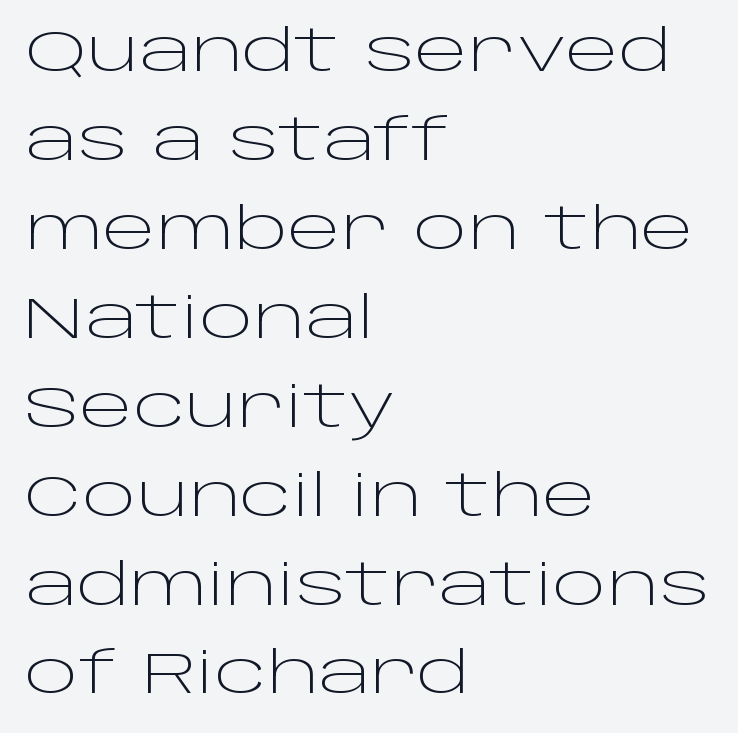
Q: Is the text bold? A: No.
Q: Is the text italic (slanted)? A: No, it is upright.
Q: Is the typeface a serif or a sans-serif typeface? A: Sans-serif.
Q: Is the text underlined? A: No.
Q: How is the paragraph aligned? A: Left-aligned.
Q: Is the spacing between letters normal or unusually wide? A: Normal.
Q: Is the spacing between lines tight, normal or loose? A: Normal.
Q: Width (condensed, normal, or wide)? A: Wide.
Q: Stroke contrast? A: Low.
Q: x-height? A: Large.
Q: Monospaced? A: No.
